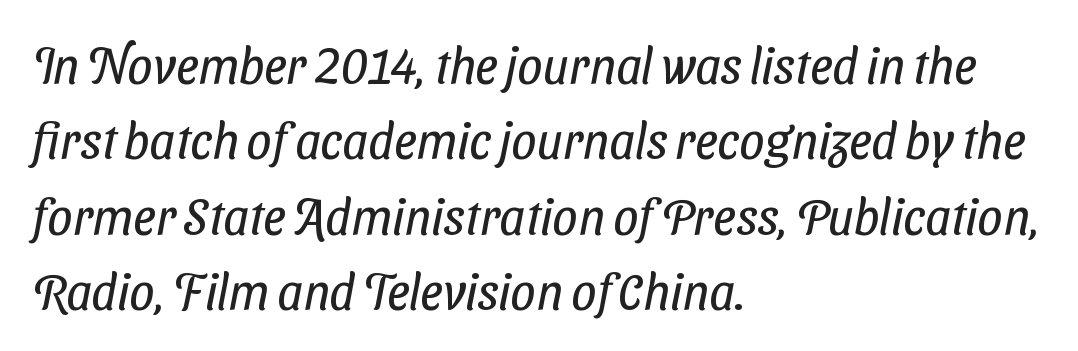
The image shows 50 px regular-weight, condensed sans-serif type; set left-aligned, normal line spacing (1.51x), normal letter spacing, not underlined; low stroke contrast and a medium x-height.
